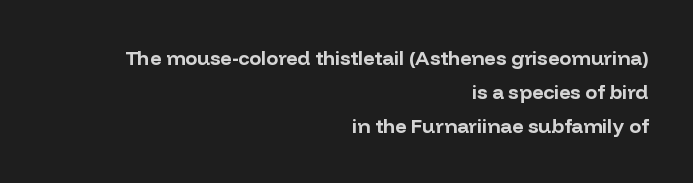
{"italic": "no", "bold": "yes", "underline": "no", "align": "right", "line_spacing": "normal", "line_spacing_ratio": 1.69, "letter_spacing": "normal", "letter_spacing_em": 0.0, "glyph_px": 20}
